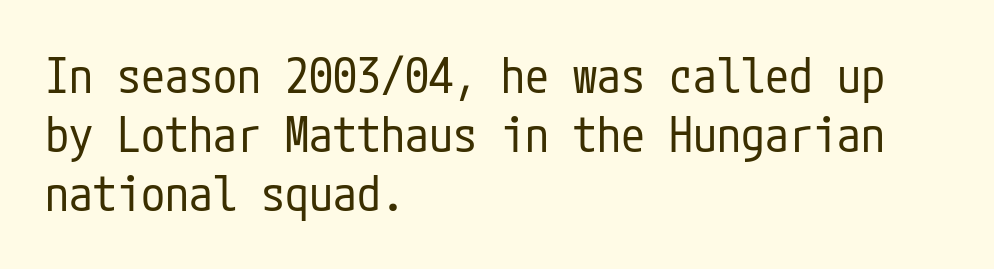
{"serif": "no", "italic": "no", "bold": "no", "weight": "regular", "width": "condensed", "stroke_contrast": "low", "x_height": "medium", "underline": "no", "align": "left", "line_spacing_ratio": 1.23, "letter_spacing": "normal", "letter_spacing_em": 0.0, "glyph_px": 48}
